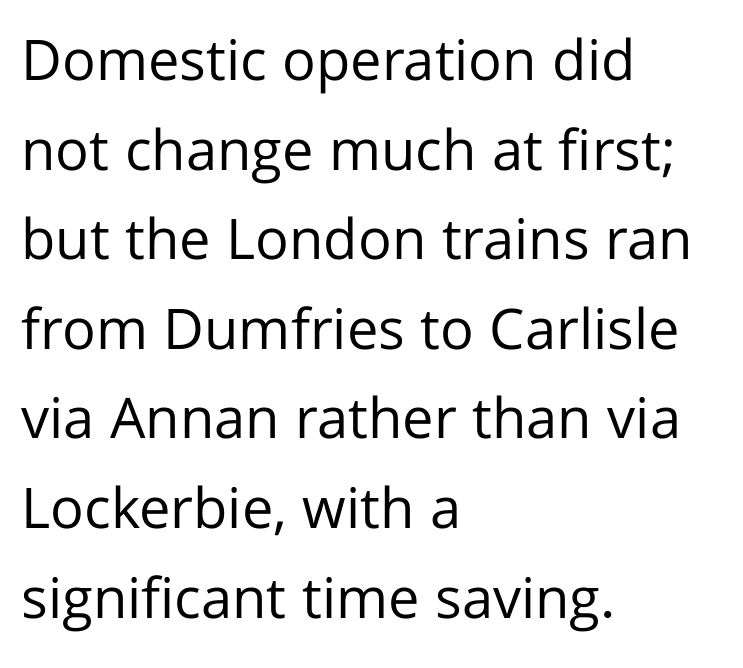
The gaps between neighbouring characters are ordinary and unremarkable. Just letters on the line, the space beneath them empty. Varying glyph widths throughout — classic text-font behaviour. The face looks like a standard text weight, possibly lighter. These lines are set flush left with a ragged right edge.
